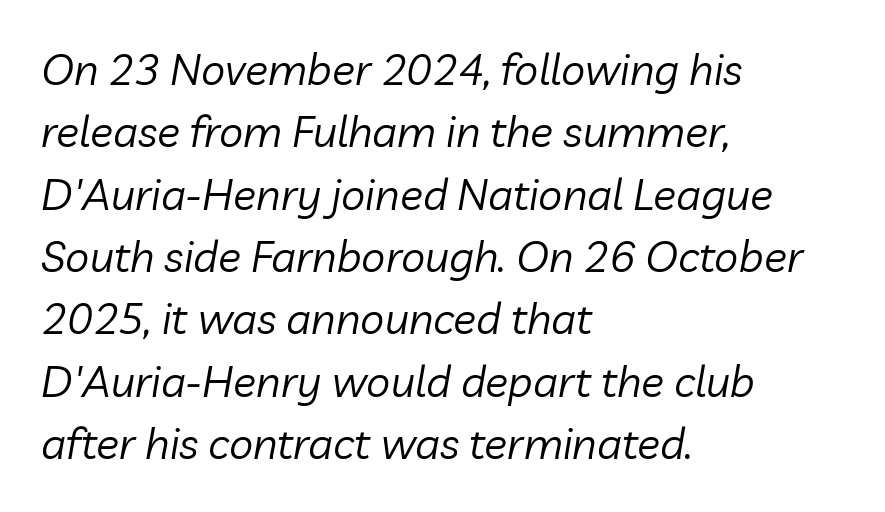
{"italic": "yes", "lean": "right", "slant_degrees": 10, "bold": "no", "weight": "regular", "width": "normal", "stroke_contrast": "low", "x_height": "medium", "monospaced": "no", "underline": "no", "align": "left", "line_spacing": "normal", "line_spacing_ratio": 1.45, "letter_spacing": "normal", "letter_spacing_em": 0.0, "glyph_px": 43}
